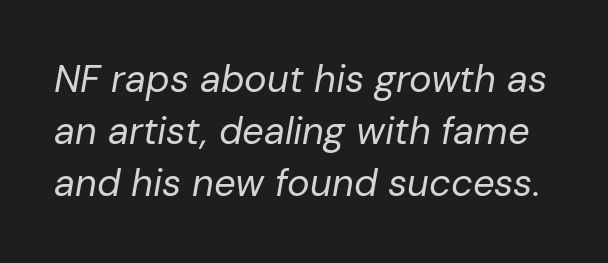
{"italic": "yes", "lean": "right", "slant_degrees": 10, "bold": "no", "weight": "regular", "width": "normal", "stroke_contrast": "low", "x_height": "medium", "monospaced": "no", "underline": "no", "line_spacing": "normal", "line_spacing_ratio": 1.37, "letter_spacing": "normal", "letter_spacing_em": 0.0, "glyph_px": 38}
